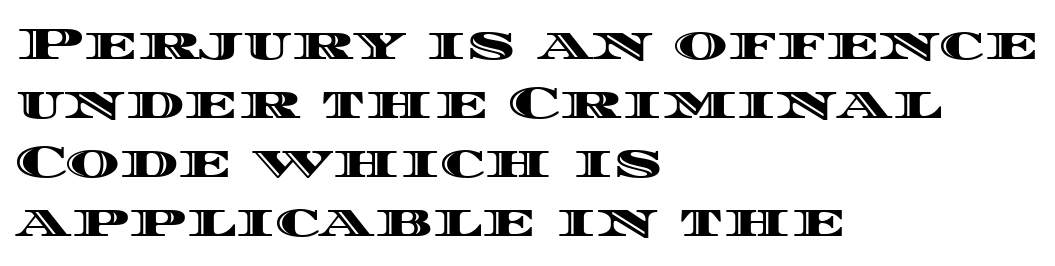
The image shows 46 px wide type, upright; set left-aligned, normal line spacing (1.28x), normal letter spacing, not underlined; a large x-height.
